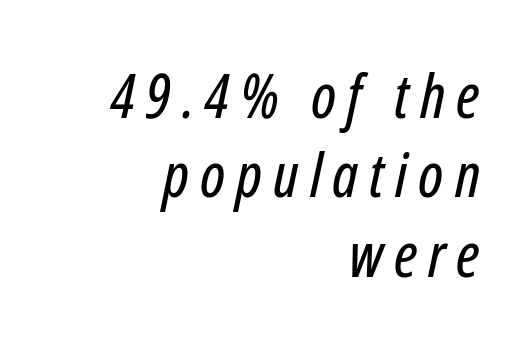
Each line ends at the same right margin while the left side varies. The letters advance in unequal steps, a hallmark of proportional type. Has an underline been added? It has not. Reading down the column, the eye jumps a familiar distance to each next line.
